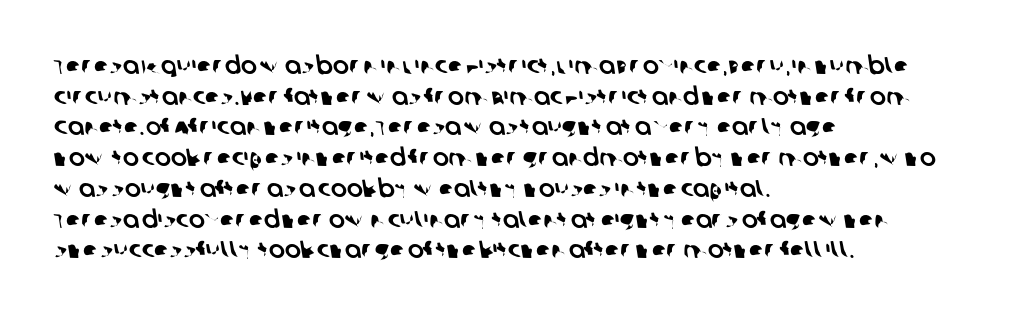
The image shows 24 px text type; set left-aligned, normal line spacing (1.28x), normal letter spacing, not underlined.
